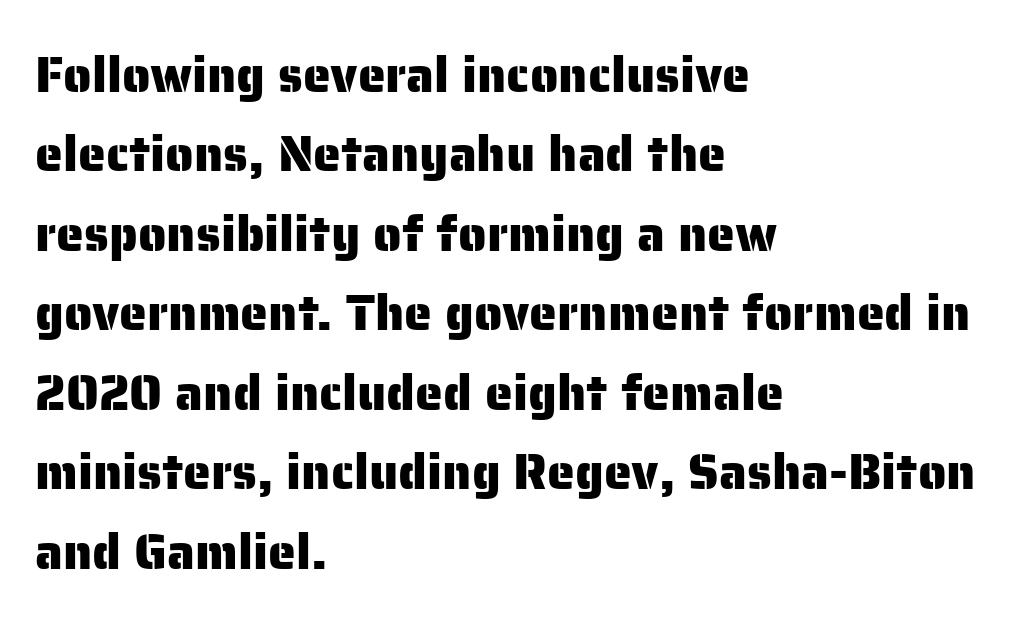
{"serif": "no", "italic": "no", "width": "normal", "stroke_contrast": "low", "x_height": "medium", "monospaced": "no", "underline": "no", "align": "left", "line_spacing": "normal", "line_spacing_ratio": 1.59, "letter_spacing": "normal", "letter_spacing_em": 0.0, "glyph_px": 50}
